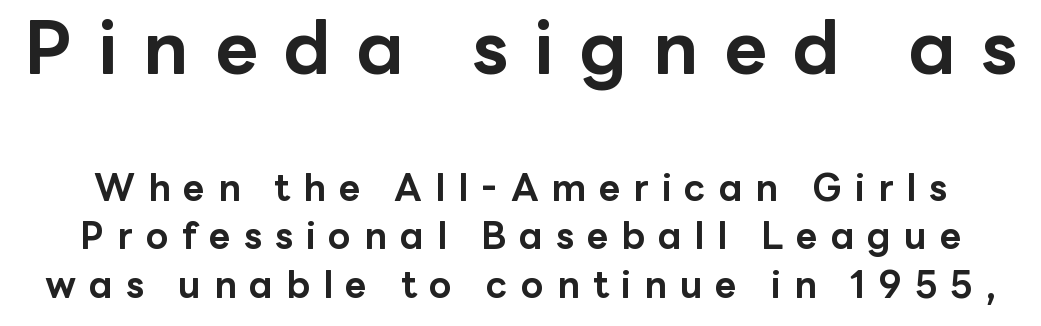
These words are printed bold, with thick strokes throughout. Spacing verdict: proportional, widths tailored to each character. Tall strokes in this sample are plumb rather than angled. Compared with typical body copy, the letter spacing here is much looser. Clear beneath every line of the passage. Does the type have serifs? No, each stem ends abruptly.
